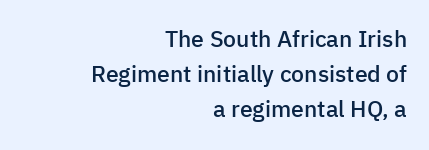
{"italic": "no", "bold": "semi", "underline": "no", "align": "right", "line_spacing": "normal", "line_spacing_ratio": 1.53, "letter_spacing": "normal", "letter_spacing_em": 0.0, "glyph_px": 23}
